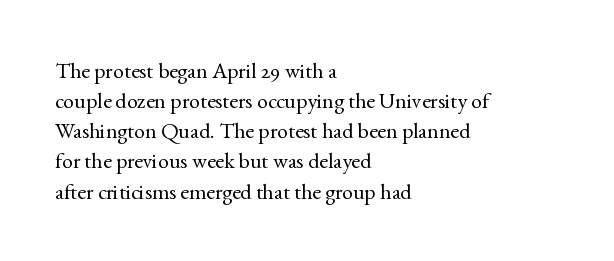
The image shows 22 px text type, upright; set left-aligned, normal line spacing (1.37x), normal letter spacing, not underlined.
